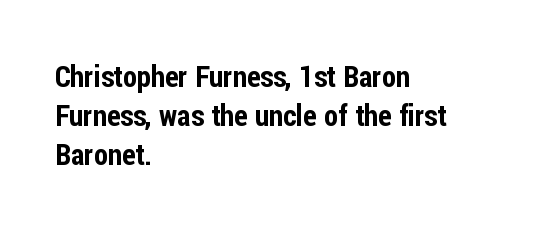
Q: Is the text italic (slanted)? A: No, it is upright.
Q: Is the typeface a serif or a sans-serif typeface? A: Sans-serif.
Q: Is the text underlined? A: No.
Q: How is the paragraph aligned? A: Left-aligned.
Q: Is the spacing between letters normal or unusually wide? A: Normal.
Q: Is the spacing between lines tight, normal or loose? A: Normal.
Q: Width (condensed, normal, or wide)? A: Condensed.
Q: Stroke contrast? A: Low.
Q: x-height? A: Medium.
Q: Monospaced? A: No.
